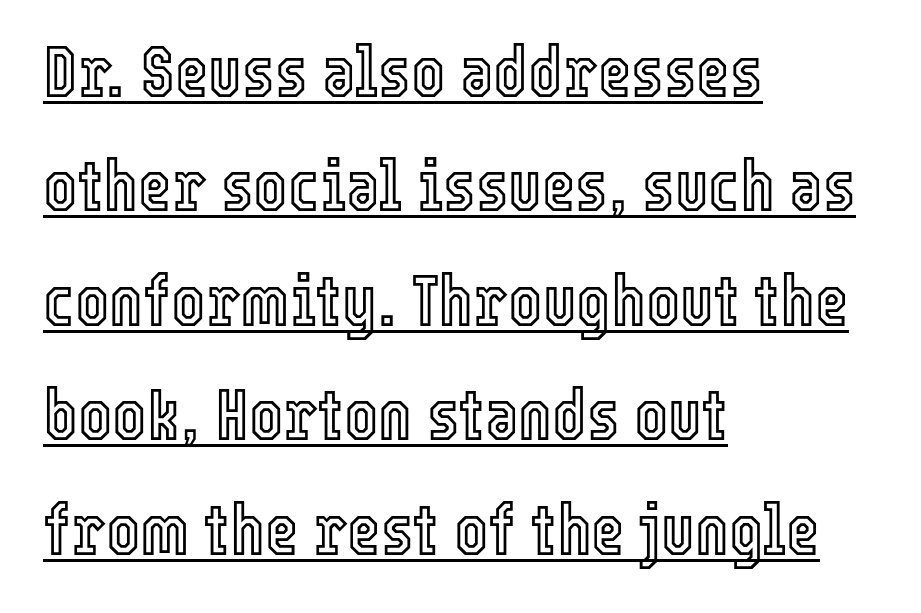
The image shows 72 px condensed type, upright; set left-aligned, normal line spacing (1.59x), normal letter spacing, underlined; a medium x-height.
